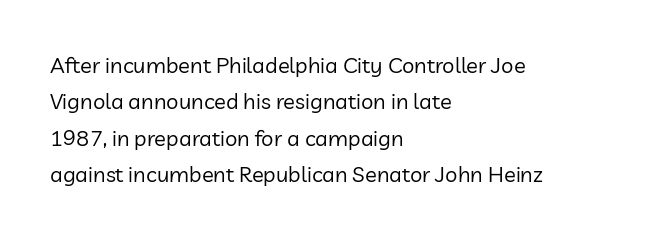
Q: Is the text bold? A: No.
Q: Is the text italic (slanted)? A: No, it is upright.
Q: Is the text underlined? A: No.
Q: How is the paragraph aligned? A: Left-aligned.
Q: Is the spacing between letters normal or unusually wide? A: Normal.
Q: Is the spacing between lines tight, normal or loose? A: Normal.
